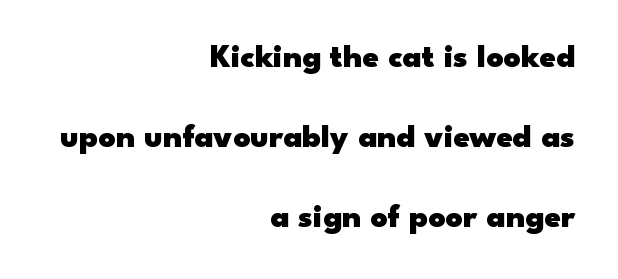
Q: Is the text bold? A: Yes.
Q: Is the text italic (slanted)? A: No, it is upright.
Q: Is the typeface a serif or a sans-serif typeface? A: Sans-serif.
Q: Is the text underlined? A: No.
Q: How is the paragraph aligned? A: Right-aligned.
Q: Is the spacing between letters normal or unusually wide? A: Normal.
Q: Is the spacing between lines tight, normal or loose? A: Loose.
Q: Width (condensed, normal, or wide)? A: Wide.
Q: Stroke contrast? A: Low.
Q: x-height? A: Small.
Q: Monospaced? A: No.
